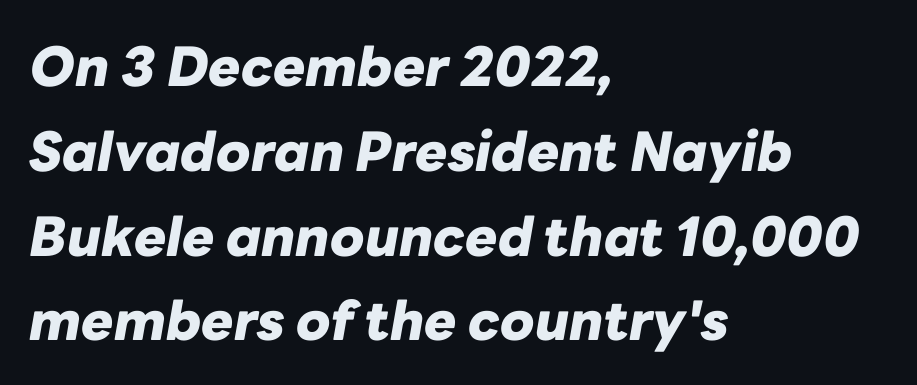
Each line starts at the same left margin while the right side varies. As a designer I'd log this as weight 700, bold. Do the characters align in a grid? No, the font is proportional. Underline: absent.
